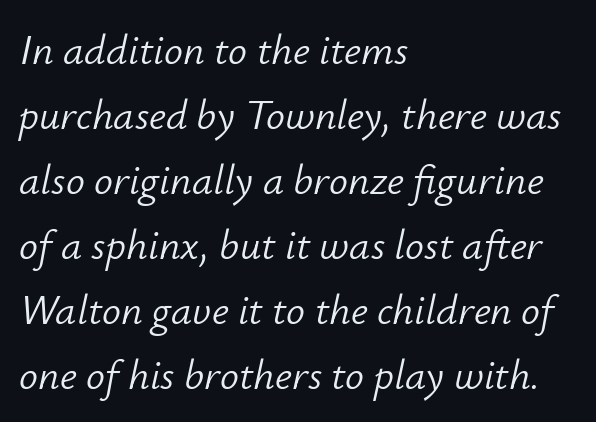
{"italic": "yes", "lean": "right", "slant_degrees": 12, "bold": "no", "weight": "light", "width": "normal", "stroke_contrast": "low", "x_height": "small", "monospaced": "no", "underline": "no", "align": "left", "line_spacing": "normal", "line_spacing_ratio": 1.55, "letter_spacing": "normal", "letter_spacing_em": 0.0, "glyph_px": 42}
